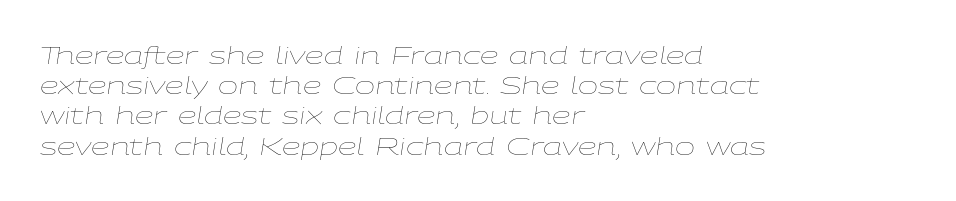
{"italic": "yes", "lean": "right", "slant_degrees": 9, "bold": "no", "underline": "no", "align": "left", "line_spacing": "normal", "line_spacing_ratio": 1.26, "letter_spacing": "normal", "letter_spacing_em": 0.0, "glyph_px": 24}
